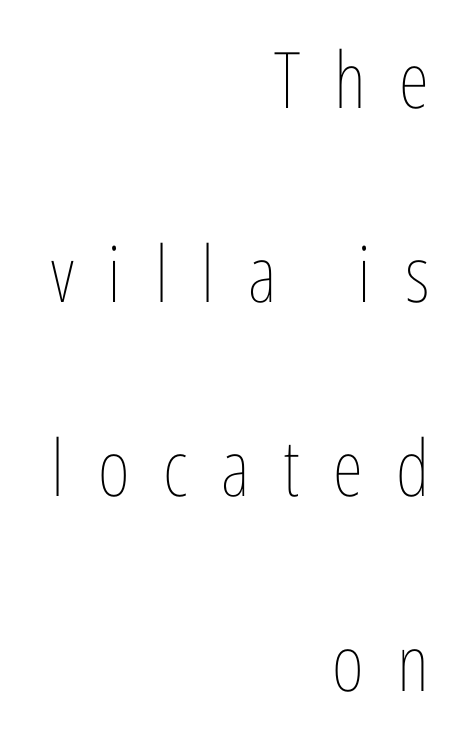
Q: Is the text bold? A: No.
Q: Is the text italic (slanted)? A: No, it is upright.
Q: Is the text underlined? A: No.
Q: How is the paragraph aligned? A: Right-aligned.
Q: Is the spacing between letters normal or unusually wide? A: Unusually wide.
Q: Is the spacing between lines tight, normal or loose? A: Loose.
Q: Width (condensed, normal, or wide)? A: Condensed.
Q: Stroke contrast? A: Low.
Q: x-height? A: Medium.
Q: Monospaced? A: No.
